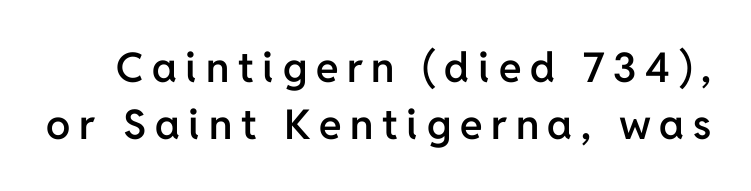
Q: Is the text bold? A: Semi-bold.
Q: Is the text italic (slanted)? A: No, it is upright.
Q: Is the typeface a serif or a sans-serif typeface? A: Sans-serif.
Q: Is the text underlined? A: No.
Q: Is the spacing between letters normal or unusually wide? A: Unusually wide.
Q: Is the spacing between lines tight, normal or loose? A: Normal.
Q: Width (condensed, normal, or wide)? A: Normal.
Q: Stroke contrast? A: Low.
Q: x-height? A: Medium.
Q: Monospaced? A: No.
